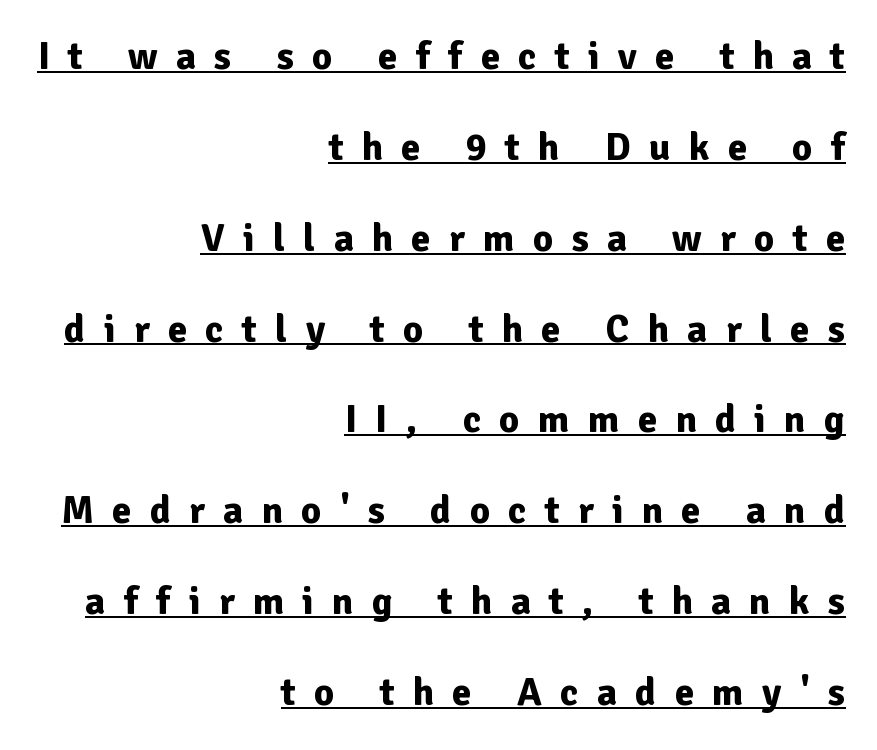
{"serif": "no", "italic": "no", "bold": "yes", "weight": "bold", "width": "normal", "stroke_contrast": "low", "x_height": "medium", "monospaced": "no", "underline": "yes", "align": "right", "line_spacing": "loose", "line_spacing_ratio": 2.33, "letter_spacing": "wide", "letter_spacing_em": 0.47, "glyph_px": 39}
